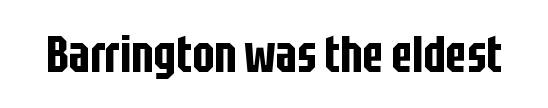
The image shows 52 px condensed sans-serif type, upright; set normal letter spacing, not underlined; low stroke contrast and a large x-height.
